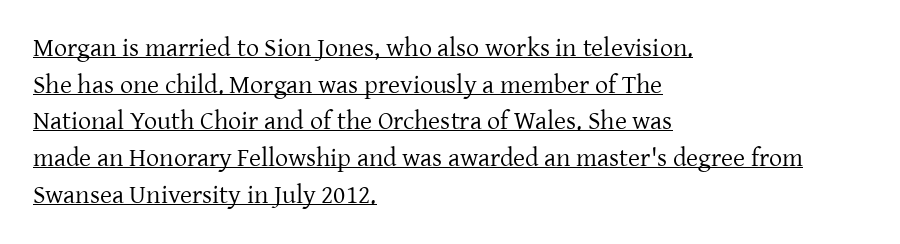
The image shows 26 px text type, upright; set left-aligned, normal line spacing (1.41x), normal letter spacing, underlined.
